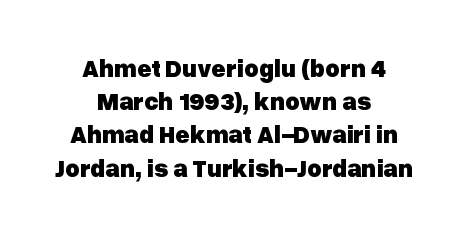
{"italic": "no", "bold": "yes", "underline": "no", "align": "center", "line_spacing": "normal", "line_spacing_ratio": 1.33, "letter_spacing": "normal", "letter_spacing_em": 0.0, "glyph_px": 25}
